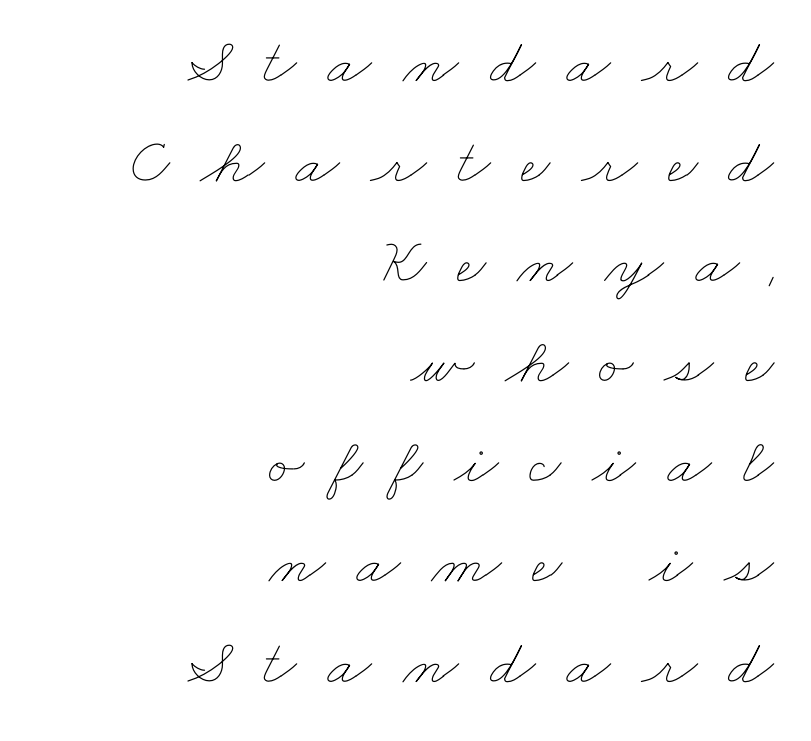
The image shows 65 px thin, wide type; set right-aligned, normal line spacing (1.54x), unusually wide letter spacing (+0.47 em), not underlined; low stroke contrast and a small x-height.
